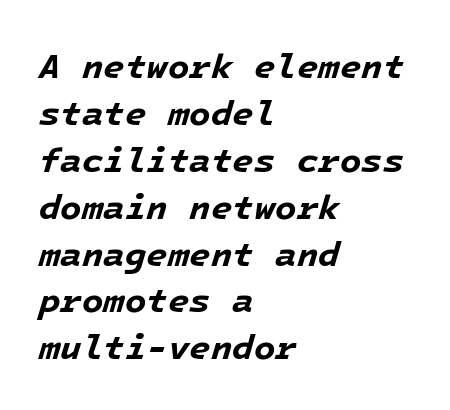
The image shows 35 px bold type, italic (leaning right); set left-aligned, normal line spacing (1.34x), normal letter spacing, not underlined; low stroke contrast and a medium x-height.
